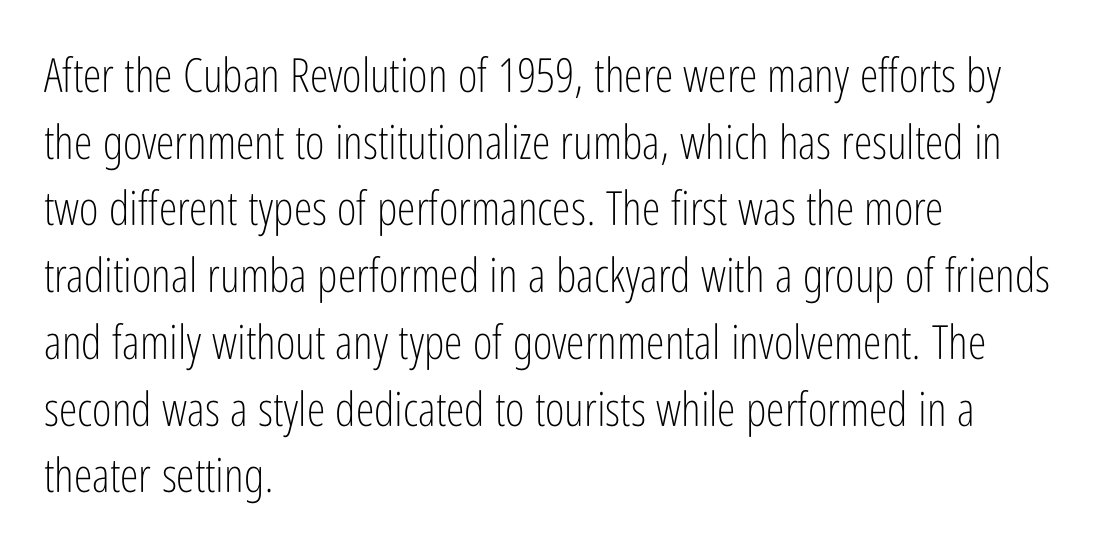
Q: Is the text bold? A: No.
Q: Is the text italic (slanted)? A: No, it is upright.
Q: Is the typeface a serif or a sans-serif typeface? A: Sans-serif.
Q: Is the text underlined? A: No.
Q: How is the paragraph aligned? A: Left-aligned.
Q: Is the spacing between letters normal or unusually wide? A: Normal.
Q: Is the spacing between lines tight, normal or loose? A: Normal.
Q: Width (condensed, normal, or wide)? A: Condensed.
Q: Stroke contrast? A: Low.
Q: x-height? A: Medium.
Q: Monospaced? A: No.
